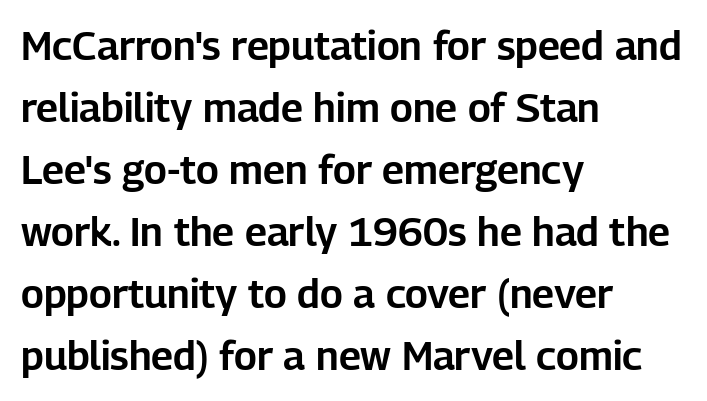
Q: Is the text italic (slanted)? A: No, it is upright.
Q: Is the typeface a serif or a sans-serif typeface? A: Sans-serif.
Q: Is the text underlined? A: No.
Q: How is the paragraph aligned? A: Left-aligned.
Q: Is the spacing between letters normal or unusually wide? A: Normal.
Q: Is the spacing between lines tight, normal or loose? A: Normal.
Q: Width (condensed, normal, or wide)? A: Normal.
Q: Stroke contrast? A: Low.
Q: x-height? A: Medium.
Q: Monospaced? A: No.
